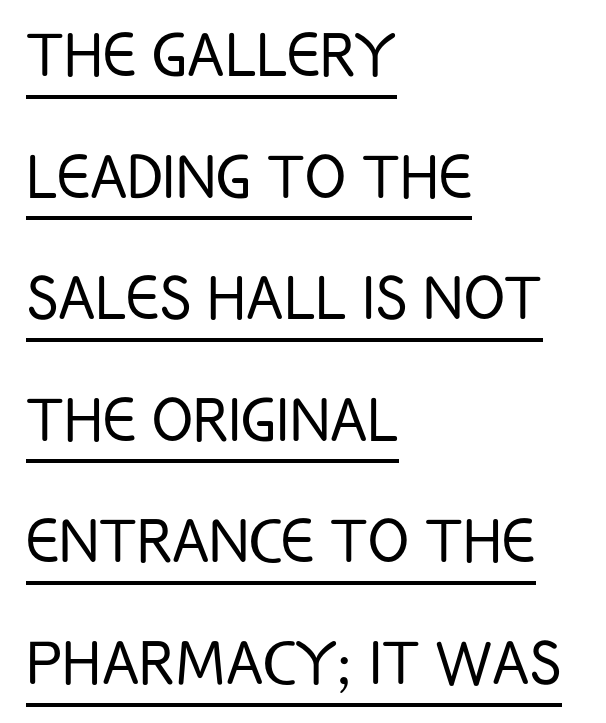
Standard letterfit; no display-style spreading of the glyphs. Nothing sits at the stroke ends, so this counts as sans-serif. The cut favours lightness, reaching ordinary text weight at its darkest. The rendering uses natural spacing where letterforms have individual widths.
